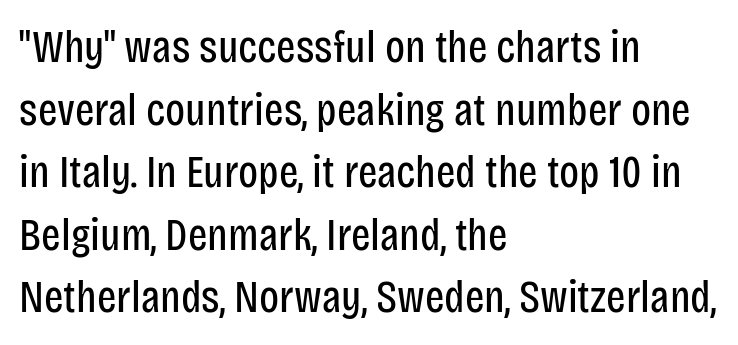
Q: Is the text bold? A: No.
Q: Is the text italic (slanted)? A: No, it is upright.
Q: Is the typeface a serif or a sans-serif typeface? A: Sans-serif.
Q: Is the text underlined? A: No.
Q: How is the paragraph aligned? A: Left-aligned.
Q: Is the spacing between letters normal or unusually wide? A: Normal.
Q: Is the spacing between lines tight, normal or loose? A: Normal.
Q: Width (condensed, normal, or wide)? A: Condensed.
Q: Stroke contrast? A: Low.
Q: x-height? A: Large.
Q: Monospaced? A: No.
